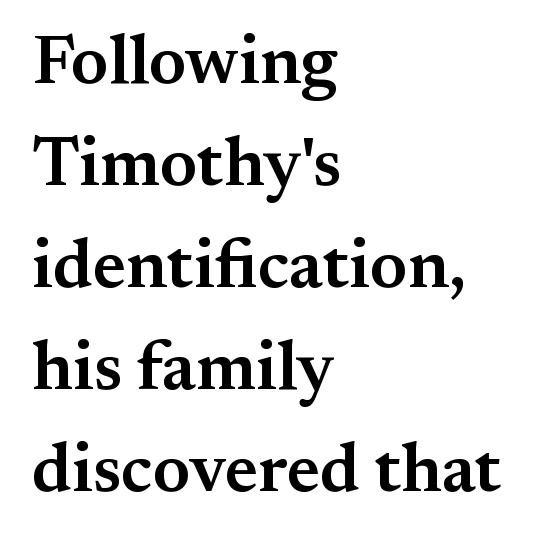
This sample is left-justified, so line endings fall wherever the words run out. A typesetter would call this proportional, since set widths differ per character. The horizontal fit of the characters is conventional and even. The passage shown is semibold, sitting just below true bold. The type family on display is of the serif kind.
